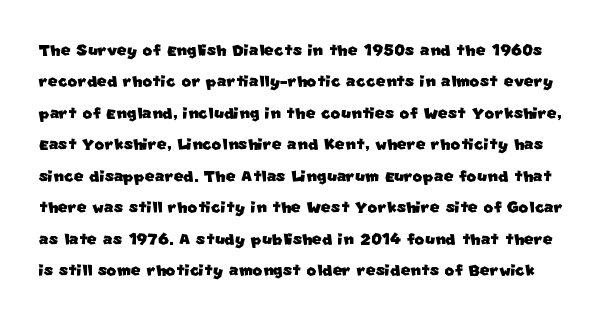
The image shows 21 px text type; set normal line spacing (1.5x), normal letter spacing, not underlined.
